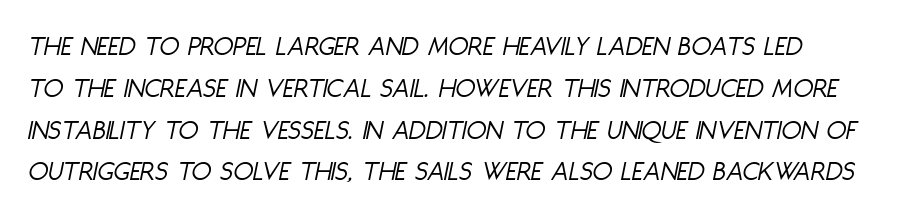
Q: Is the text bold? A: No.
Q: Is the text italic (slanted)? A: Yes, it leans right by about 11 degrees.
Q: Is the text underlined? A: No.
Q: How is the paragraph aligned? A: Left-aligned.
Q: Is the spacing between letters normal or unusually wide? A: Normal.
Q: Is the spacing between lines tight, normal or loose? A: Normal.
Q: Width (condensed, normal, or wide)? A: Condensed.
Q: Stroke contrast? A: Low.
Q: x-height? A: Large.
Q: Monospaced? A: No.
